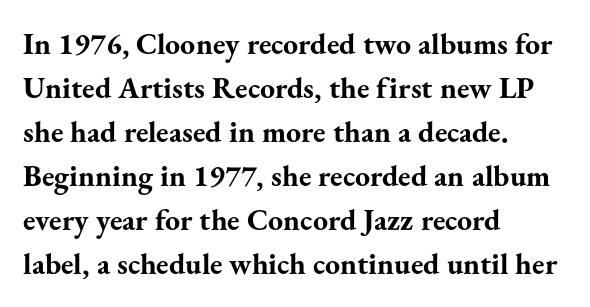
{"serif": "yes", "italic": "no", "bold": "yes", "weight": "bold", "width": "normal", "stroke_contrast": "medium", "x_height": "small", "monospaced": "no", "underline": "no", "align": "left", "line_spacing": "normal", "line_spacing_ratio": 1.47, "letter_spacing": "normal", "letter_spacing_em": 0.0, "glyph_px": 30}
